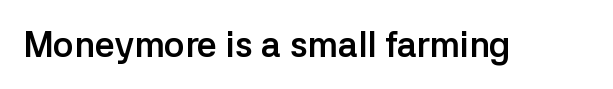
The image shows 35 px semibold sans-serif type, upright; set normal letter spacing, not underlined; low stroke contrast and a medium x-height.
